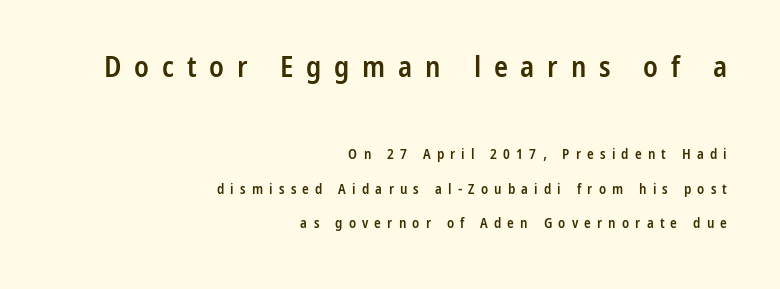
The image shows 29 px semibold, condensed sans-serif type, upright; set right-aligned, loose line spacing (2.45x), unusually wide letter spacing (+0.44 em), not underlined; the first (top) block is 2.07x larger; low stroke contrast and a medium x-height.
